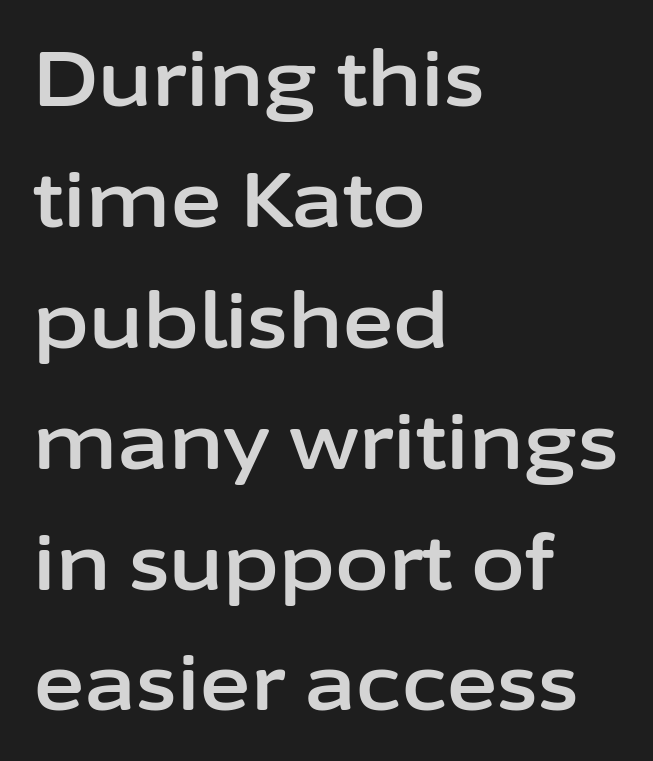
These lines are rendered in a variable-pitch font. Where is the straight margin? On the left. These lines were composed using upright roman letters. This rendering employs a face without finishing strokes, i.e., a sans-serif. The rows are spaced the way most documents space them.
